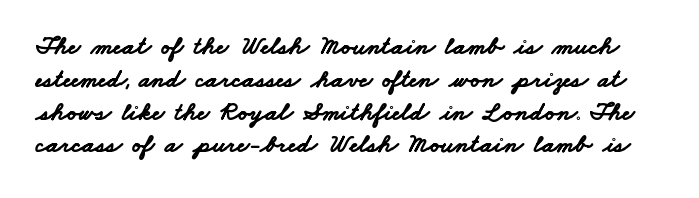
Unmarked baselines from the first word to the last. Tracking here is standard; glyphs follow each other at the usual distance. These words are printed bold, with thick strokes throughout. Regarding leading, the lines here are spaced in the standard way.
